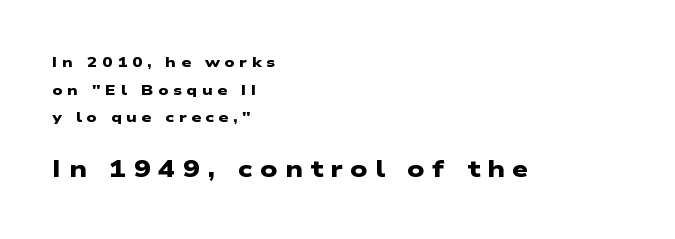
Loose tracking; the words dissolve into strings of separated letters. Look at the glyph heights: the lower group is clearly the bigger setting. Notice how the passage keeps a crisp vertical edge on the left only. The words here are not underlined. As a designer I'd log this as weight 700, bold.
